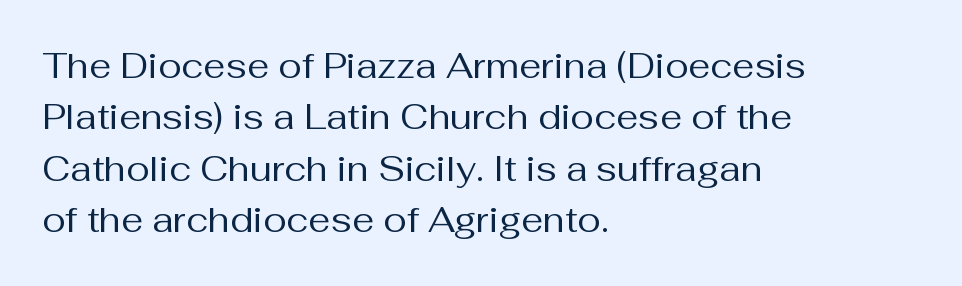
The image shows 35 px regular-weight sans-serif type, upright; set left-aligned, normal line spacing (1.47x), normal letter spacing, not underlined; medium stroke contrast and a medium x-height.
